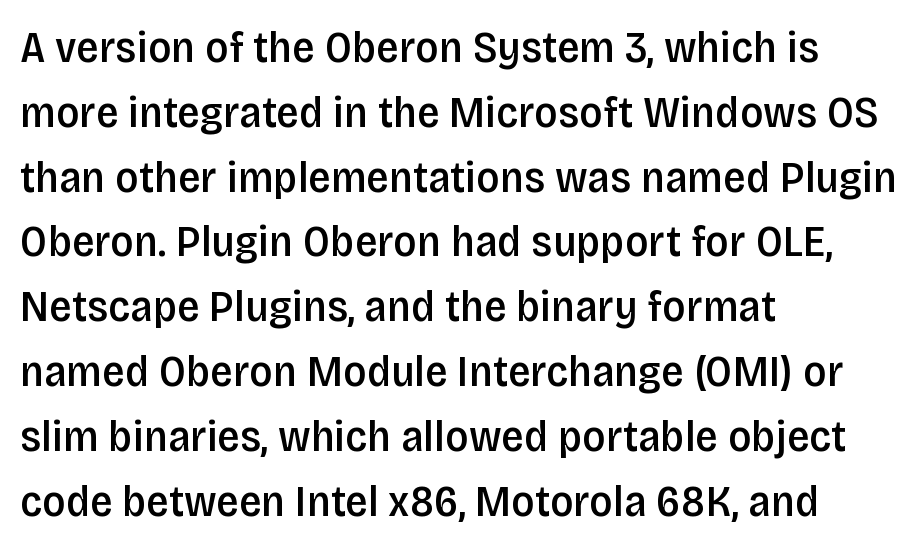
The image shows 45 px semibold, condensed sans-serif type, upright; set left-aligned, normal line spacing (1.44x), normal letter spacing, not underlined; low stroke contrast and a large x-height.
